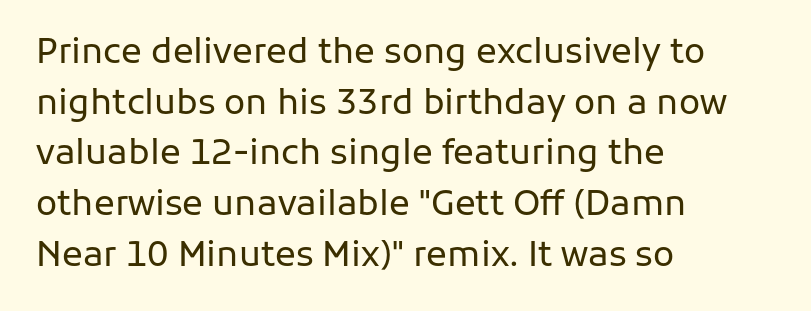
{"serif": "no", "italic": "no", "bold": "no", "weight": "regular", "width": "normal", "stroke_contrast": "low", "x_height": "medium", "monospaced": "no", "underline": "no", "align": "left", "line_spacing": "normal", "line_spacing_ratio": 1.45, "letter_spacing": "normal", "letter_spacing_em": 0.0, "glyph_px": 35}
